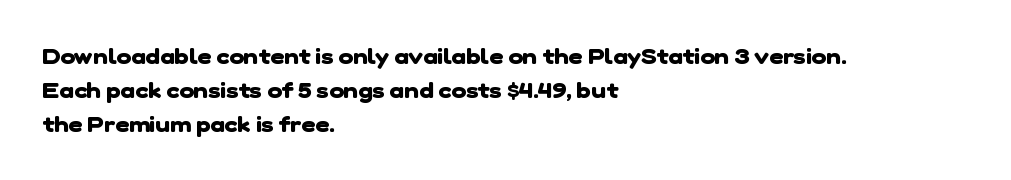
The image shows 22 px bold type; set left-aligned, normal line spacing (1.54x), normal letter spacing, not underlined.
